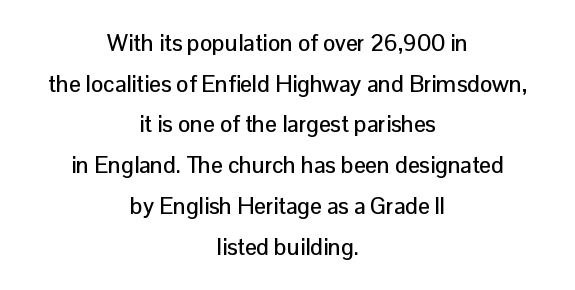
{"italic": "no", "underline": "no", "align": "center", "line_spacing_ratio": 1.77, "letter_spacing": "normal", "letter_spacing_em": 0.0, "glyph_px": 23}
